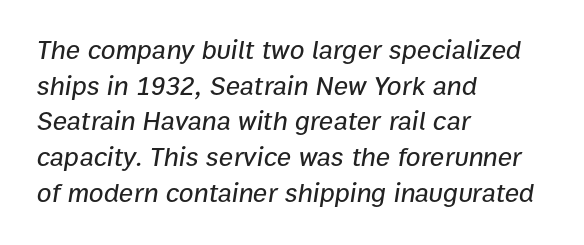
Q: Is the text italic (slanted)? A: Yes, it leans right by about 9 degrees.
Q: Is the text underlined? A: No.
Q: How is the paragraph aligned? A: Left-aligned.
Q: Is the spacing between letters normal or unusually wide? A: Normal.
Q: Is the spacing between lines tight, normal or loose? A: Normal.
